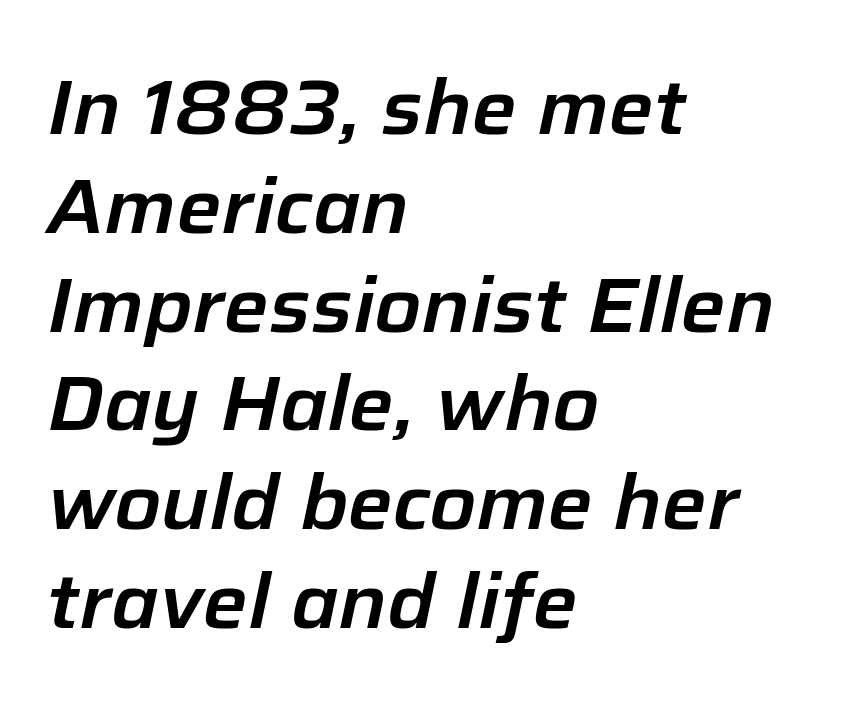
Q: Is the text italic (slanted)? A: Yes, it leans right by about 12 degrees.
Q: Is the text underlined? A: No.
Q: How is the paragraph aligned? A: Left-aligned.
Q: Is the spacing between letters normal or unusually wide? A: Normal.
Q: Is the spacing between lines tight, normal or loose? A: Normal.
Q: Width (condensed, normal, or wide)? A: Normal.
Q: Stroke contrast? A: Low.
Q: x-height? A: Medium.
Q: Monospaced? A: No.
